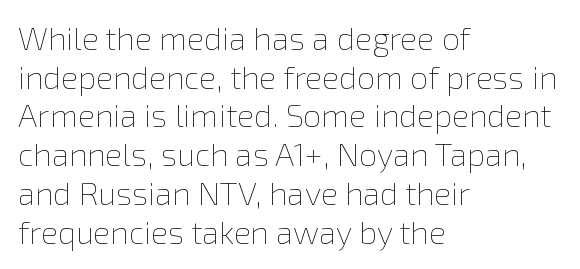
The image shows 32 px thin type, upright; set left-aligned, line spacing 1.21x, normal letter spacing, not underlined; a medium x-height.
